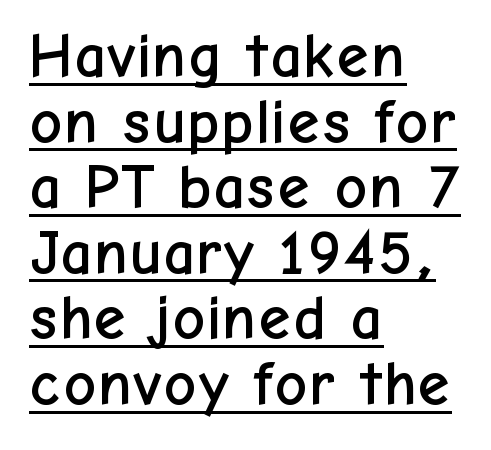
Q: Is the text italic (slanted)? A: No, it is upright.
Q: Is the typeface a serif or a sans-serif typeface? A: Sans-serif.
Q: Is the text underlined? A: Yes.
Q: How is the paragraph aligned? A: Left-aligned.
Q: Is the spacing between letters normal or unusually wide? A: Normal.
Q: Is the spacing between lines tight, normal or loose? A: Tight.
Q: Width (condensed, normal, or wide)? A: Normal.
Q: Stroke contrast? A: Low.
Q: x-height? A: Medium.
Q: Monospaced? A: No.
